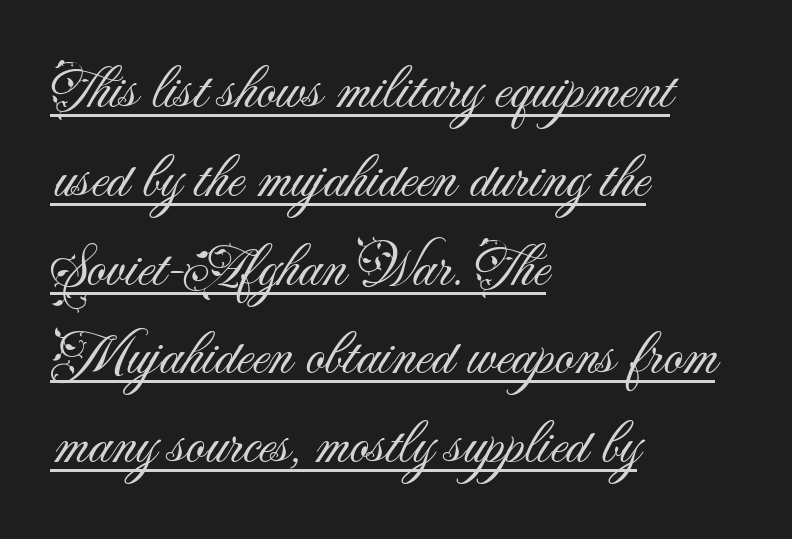
Is the letter spacing exaggerated? No — it looks like the ordinary default. Is this a fixed-width face? No — the glyphs have proportional, varying widths. Normally led — the rows are evenly, conventionally spaced. Notice how the passage keeps a crisp vertical edge on the left only. What decoration does the sample have? An underline.
